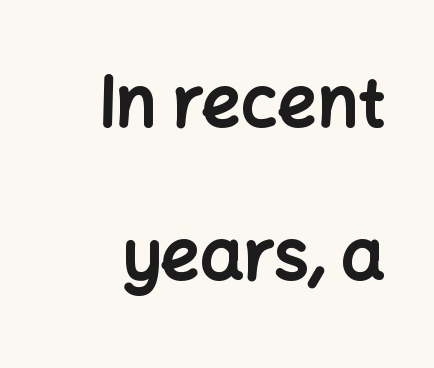
The image shows 69 px bold sans-serif type, upright; set right-aligned, loose line spacing (2.22x), normal letter spacing, not underlined; low stroke contrast and a medium x-height.
